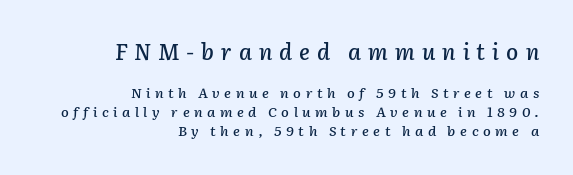
The image shows 22 px text type, italic (leaning right); set right-aligned, normal line spacing (1.34x), unusually wide letter spacing (+0.32 em), not underlined; the first (top) block is 1.57x larger.
